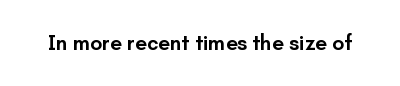
{"italic": "no", "bold": "semi", "underline": "no", "letter_spacing": "normal", "letter_spacing_em": 0.0, "glyph_px": 21}
